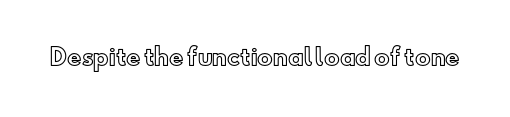
{"italic": "no", "underline": "no", "letter_spacing": "normal", "letter_spacing_em": 0.0, "glyph_px": 22}
